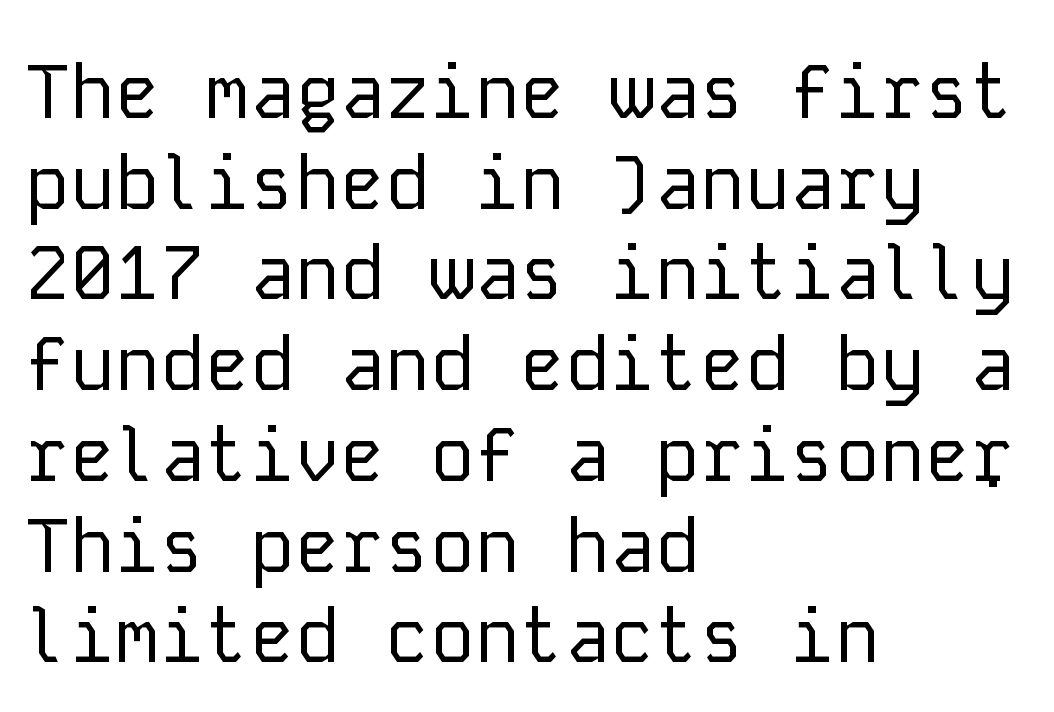
To sum up the face: it is a sans, with no serifs. Short note: letters normally spaced. Anything drawn beneath the words? Only blank space. It's the straight-up-and-down kind of type. Stroke thickness stays within the range of a standard reading face or lighter.
